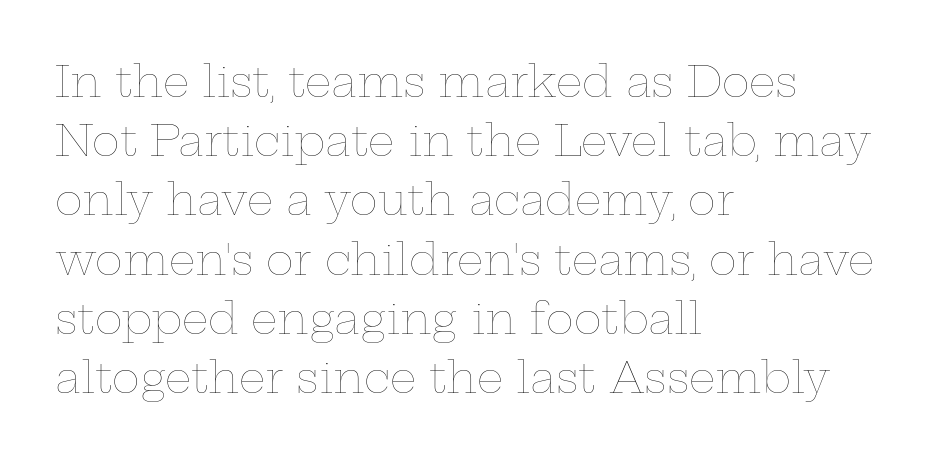
In terms of leading, this rendering sits right in the middle. A student would call this left alignment; a typographer would say flush left, rag right. This reads as an unemphasized weight, regular at the heaviest. The lettering stays uniformly vertical, giving the passage a roman look. Descender tails drop into unmarked territory.
